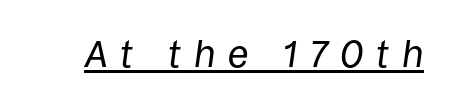
The lettering tilts uniformly, giving the passage an italic look. Unbolded letterforms with no extra heft. Inter-character spacing is expanded well beyond the font's built-in metrics. The face used here is proportionally spaced, like ordinary book or web type. In designer terms, the underline attribute is active on this setting.
